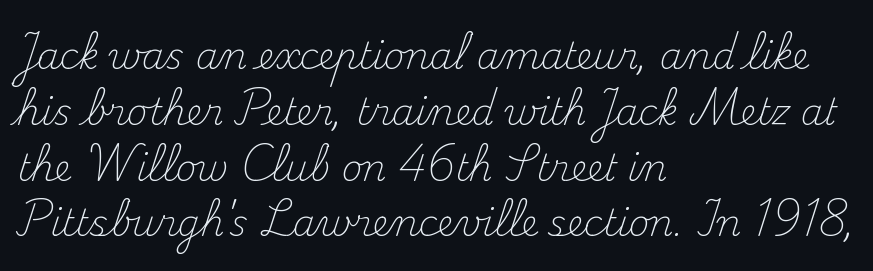
{"serif": "yes", "bold": "no", "weight": "light", "width": "normal", "stroke_contrast": "medium", "x_height": "small", "monospaced": "no", "underline": "no", "align": "left", "line_spacing": "normal", "line_spacing_ratio": 1.55, "letter_spacing": "normal", "letter_spacing_em": 0.0, "glyph_px": 36}
